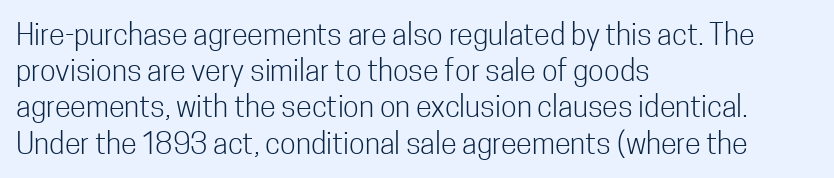
Q: Is the text bold? A: No.
Q: Is the text italic (slanted)? A: No, it is upright.
Q: Is the typeface a serif or a sans-serif typeface? A: Sans-serif.
Q: Is the text underlined? A: No.
Q: How is the paragraph aligned? A: Left-aligned.
Q: Is the spacing between letters normal or unusually wide? A: Normal.
Q: Is the spacing between lines tight, normal or loose? A: Normal.
Q: Width (condensed, normal, or wide)? A: Condensed.
Q: Stroke contrast? A: Low.
Q: x-height? A: Medium.
Q: Monospaced? A: No.
